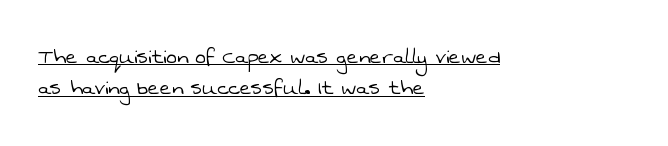
Q: Is the text bold? A: No.
Q: Is the text underlined? A: Yes.
Q: How is the paragraph aligned? A: Left-aligned.
Q: Is the spacing between letters normal or unusually wide? A: Normal.
Q: Is the spacing between lines tight, normal or loose? A: Normal.
